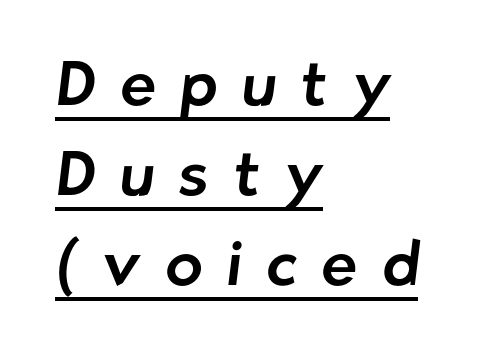
Q: Is the typeface a serif or a sans-serif typeface? A: Sans-serif.
Q: Is the text underlined? A: Yes.
Q: How is the paragraph aligned? A: Left-aligned.
Q: Is the spacing between letters normal or unusually wide? A: Unusually wide.
Q: Is the spacing between lines tight, normal or loose? A: Normal.
Q: Width (condensed, normal, or wide)? A: Normal.
Q: Stroke contrast? A: Low.
Q: x-height? A: Medium.
Q: Monospaced? A: No.
